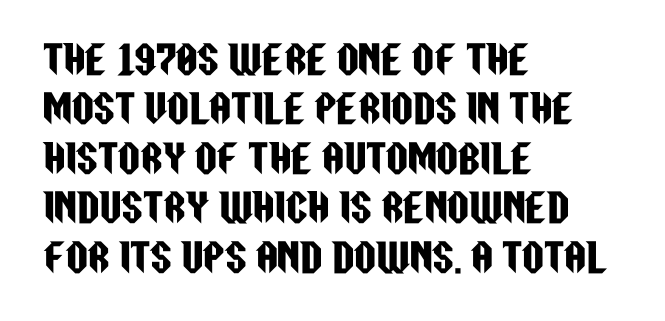
Q: Is the text italic (slanted)? A: No, it is upright.
Q: Is the typeface a serif or a sans-serif typeface? A: Sans-serif.
Q: Is the text underlined? A: No.
Q: How is the paragraph aligned? A: Left-aligned.
Q: Is the spacing between letters normal or unusually wide? A: Normal.
Q: Is the spacing between lines tight, normal or loose? A: Normal.
Q: Width (condensed, normal, or wide)? A: Condensed.
Q: Stroke contrast? A: Low.
Q: x-height? A: Large.
Q: Monospaced? A: No.
